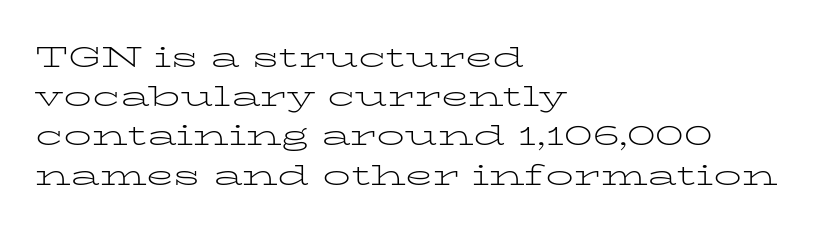
Lines of text with bare space underneath. Normally led — the rows are evenly, conventionally spaced. No heavy texture on the line: the type isn't bold. Nothing unusual about the tracking: characters are spaced as the font intends. The designer went with a serif here, giving each stem small feet.
